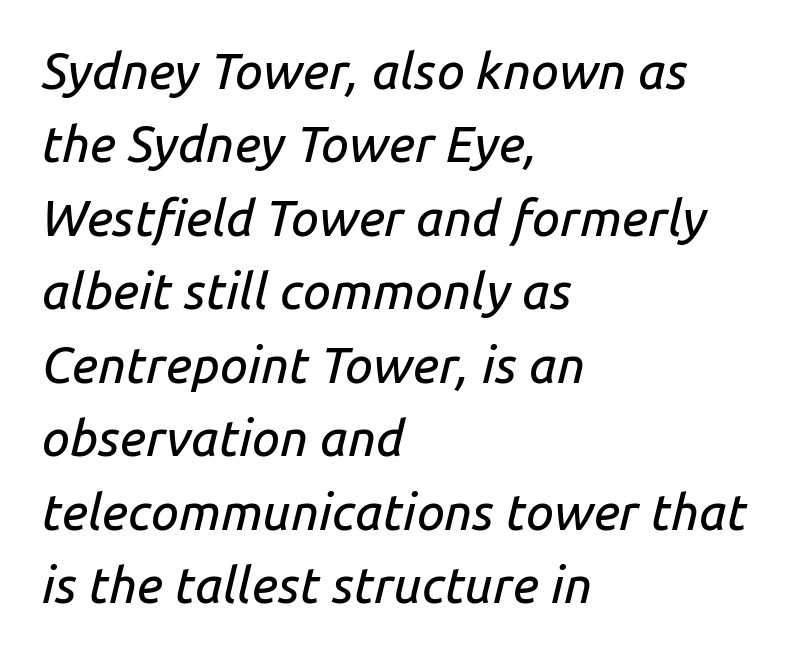
Q: Is the text italic (slanted)? A: Yes, it leans right by about 14 degrees.
Q: Is the text underlined? A: No.
Q: How is the paragraph aligned? A: Left-aligned.
Q: Is the spacing between letters normal or unusually wide? A: Normal.
Q: Is the spacing between lines tight, normal or loose? A: Normal.
Q: Width (condensed, normal, or wide)? A: Normal.
Q: Stroke contrast? A: Low.
Q: x-height? A: Medium.
Q: Monospaced? A: No.
